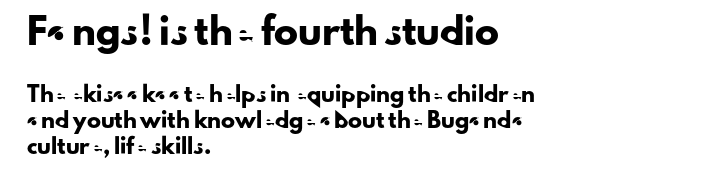
The image shows 24 px text type, upright; set left-aligned, line spacing 1.87x, normal letter spacing, not underlined; the first (top) block is 1.71x larger.
